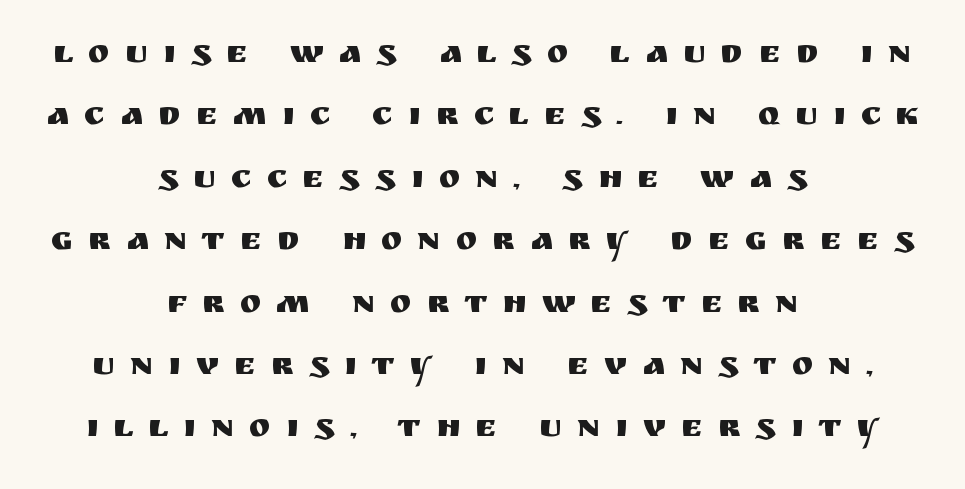
The image shows 32 px sans-serif type, upright; set centered, loose line spacing (1.95x), unusually wide letter spacing (+0.48 em), not underlined; medium stroke contrast and a large x-height.
